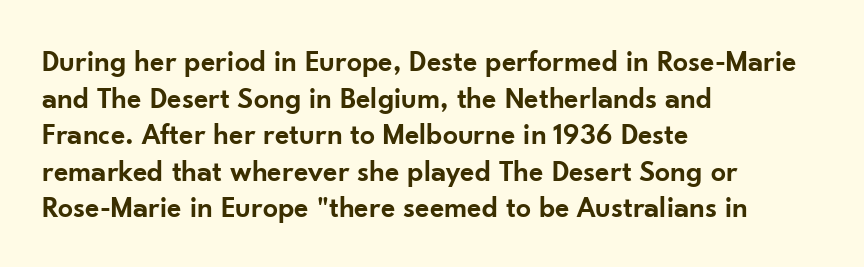
The image shows 30 px semibold sans-serif type, upright; set left-aligned, line spacing 1.22x, normal letter spacing, not underlined; low stroke contrast and a small x-height.
